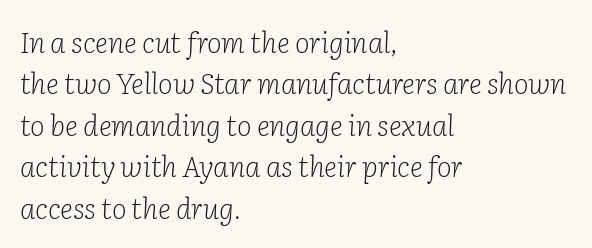
{"serif": "yes", "italic": "yes", "lean": "right", "slant_degrees": 2, "bold": "no", "weight": "light", "width": "normal", "stroke_contrast": "low", "x_height": "medium", "monospaced": "no", "underline": "no", "align": "left", "line_spacing": "normal", "line_spacing_ratio": 1.48, "letter_spacing": "normal", "letter_spacing_em": 0.0, "glyph_px": 28}
